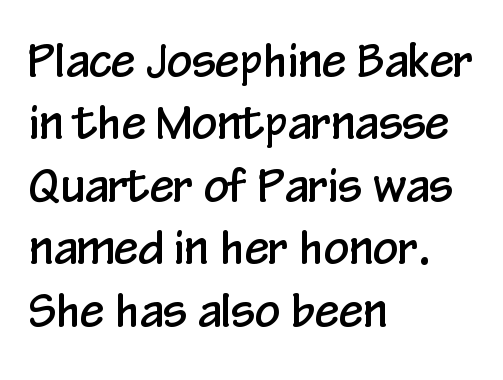
{"serif": "no", "italic": "no", "width": "condensed", "stroke_contrast": "low", "x_height": "medium", "monospaced": "no", "underline": "no", "align": "left", "line_spacing": "normal", "line_spacing_ratio": 1.42, "letter_spacing": "normal", "letter_spacing_em": 0.0, "glyph_px": 44}
